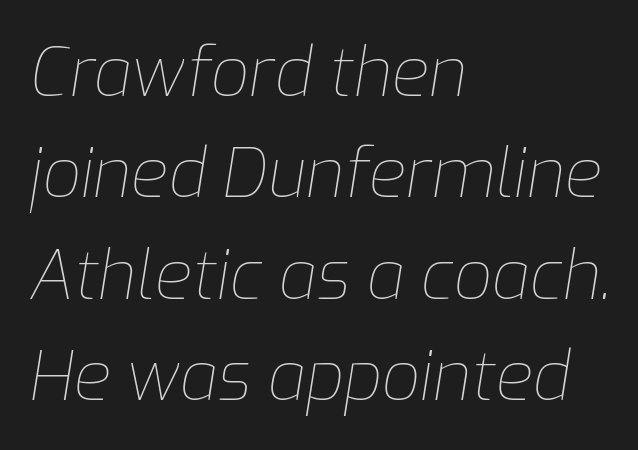
Tracking here is standard; glyphs follow each other at the usual distance. The baseline area is clear. Looks like regular typesetting: each glyph gets only the width it needs. Leading matches the norm, producing a regular column.
